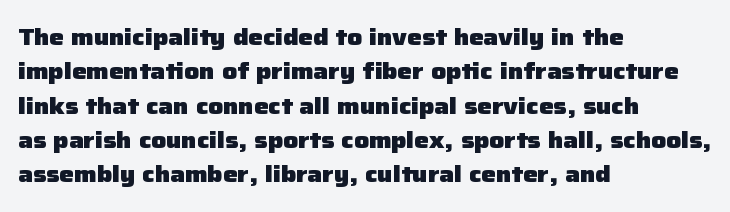
The space directly below the letters is spotless. Interline gaps are of average width in this sample. Ascenders rise straight up at ninety degrees. The rendering anchors every line to the left-hand side. The horizontal fit of the characters is conventional and even. The sample has been set heavy, in full bold.
